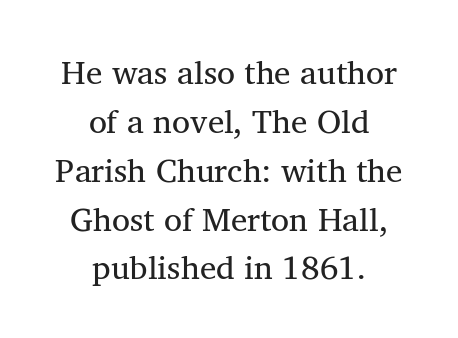
{"serif": "yes", "italic": "no", "width": "normal", "stroke_contrast": "medium", "x_height": "medium", "monospaced": "no", "underline": "no", "align": "center", "line_spacing": "normal", "line_spacing_ratio": 1.48, "letter_spacing": "normal", "letter_spacing_em": 0.0, "glyph_px": 33}
